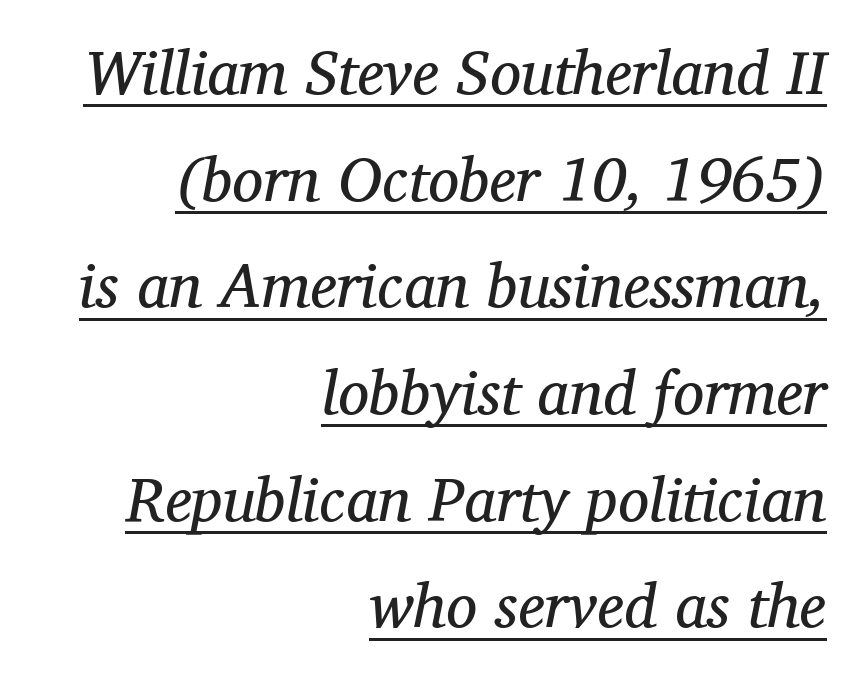
The image shows 62 px regular-weight serif type, italic (leaning right); set right-aligned, line spacing 1.72x, normal letter spacing, underlined; medium stroke contrast and a medium x-height.
